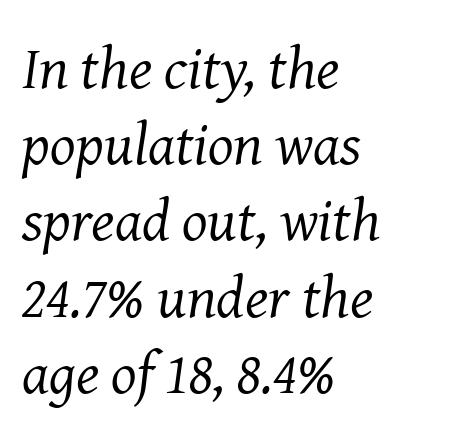
{"serif": "yes", "italic": "yes", "lean": "right", "slant_degrees": 8, "bold": "no", "weight": "regular", "width": "normal", "stroke_contrast": "medium", "x_height": "medium", "monospaced": "no", "underline": "no", "align": "left", "line_spacing": "normal", "line_spacing_ratio": 1.27, "letter_spacing": "normal", "letter_spacing_em": 0.0, "glyph_px": 60}
